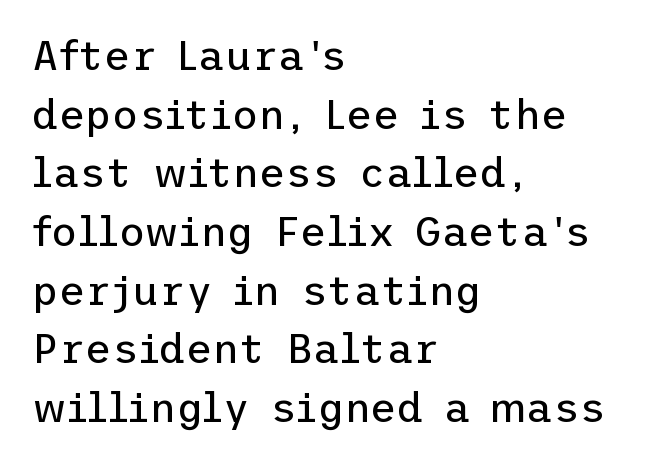
Q: Is the text bold? A: No.
Q: Is the text italic (slanted)? A: No, it is upright.
Q: Is the typeface a serif or a sans-serif typeface? A: Sans-serif.
Q: Is the text underlined? A: No.
Q: How is the paragraph aligned? A: Left-aligned.
Q: Is the spacing between letters normal or unusually wide? A: Normal.
Q: Is the spacing between lines tight, normal or loose? A: Normal.
Q: Width (condensed, normal, or wide)? A: Normal.
Q: Stroke contrast? A: Low.
Q: x-height? A: Medium.
